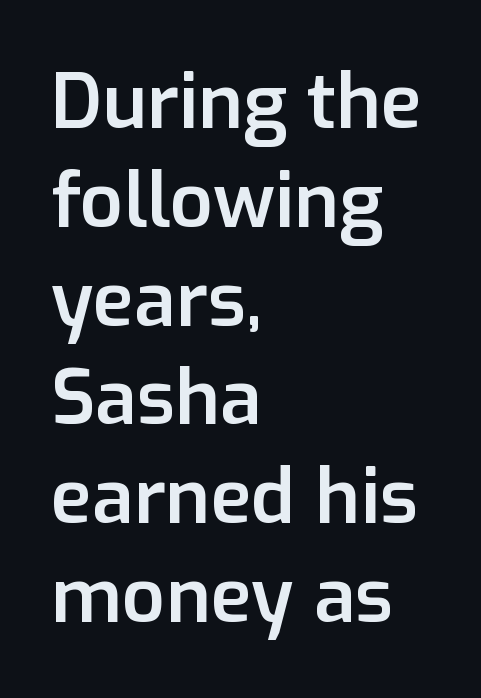
Q: Is the text bold? A: Semi-bold.
Q: Is the text italic (slanted)? A: No, it is upright.
Q: Is the typeface a serif or a sans-serif typeface? A: Sans-serif.
Q: Is the text underlined? A: No.
Q: How is the paragraph aligned? A: Left-aligned.
Q: Is the spacing between letters normal or unusually wide? A: Normal.
Q: Is the spacing between lines tight, normal or loose? A: Normal.
Q: Width (condensed, normal, or wide)? A: Normal.
Q: Stroke contrast? A: Low.
Q: x-height? A: Medium.
Q: Monospaced? A: No.
